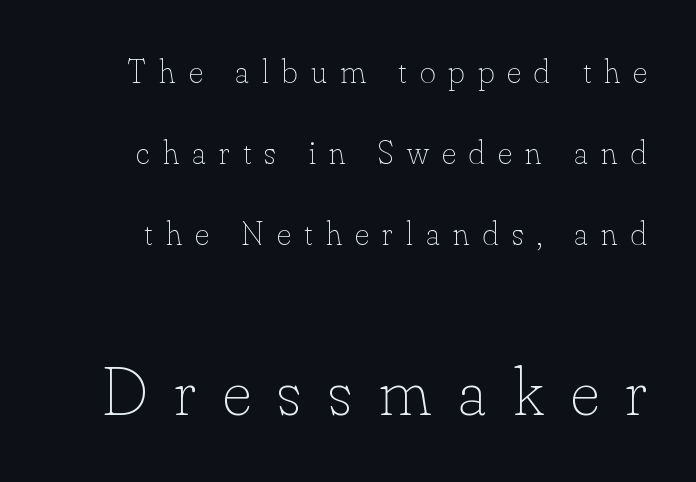
{"italic": "no", "bold": "no", "weight": "thin", "width": "normal", "stroke_contrast": "low", "x_height": "small", "monospaced": "no", "underline": "no", "line_spacing": "loose", "line_spacing_ratio": 2.38, "letter_spacing": "wide", "letter_spacing_em": 0.39, "larger_block": "second", "size_ratio": 2.03, "glyph_px": 69}
